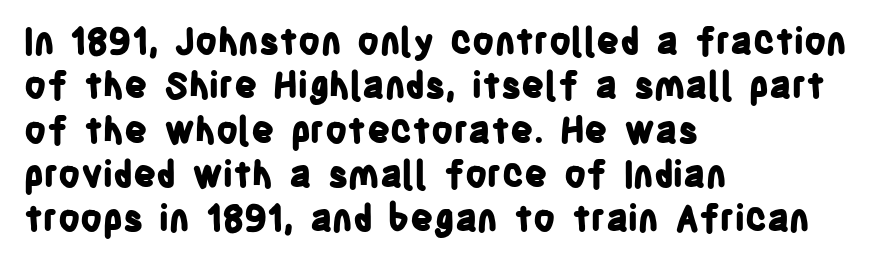
Q: Is the text bold? A: Yes.
Q: Is the text italic (slanted)? A: No, it is upright.
Q: Is the typeface a serif or a sans-serif typeface? A: Sans-serif.
Q: Is the text underlined? A: No.
Q: How is the paragraph aligned? A: Left-aligned.
Q: Is the spacing between letters normal or unusually wide? A: Normal.
Q: Width (condensed, normal, or wide)? A: Condensed.
Q: Stroke contrast? A: Low.
Q: x-height? A: Large.
Q: Monospaced? A: No.
